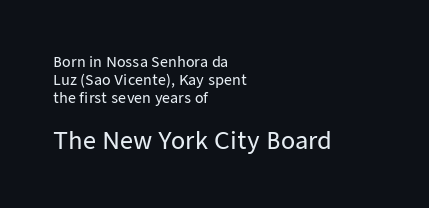
Q: Is the text italic (slanted)? A: No, it is upright.
Q: Is the text underlined? A: No.
Q: How is the paragraph aligned? A: Left-aligned.
Q: Is the spacing between letters normal or unusually wide? A: Normal.
Q: Is the spacing between lines tight, normal or loose? A: Normal.
Q: Which block of text is set in a larger size, the first (top) or the second (bottom)? A: The second (bottom) one.
